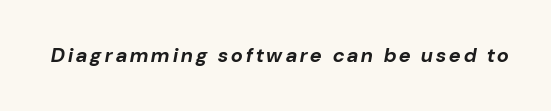
It's the slanting kind of type. Descenders hang freely into open space. Set as a true bold cut, around the 700 mark.
